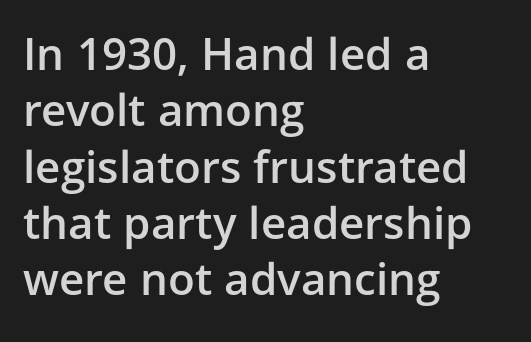
{"serif": "no", "italic": "no", "bold": "semi", "weight": "semibold", "width": "normal", "stroke_contrast": "low", "x_height": "medium", "monospaced": "no", "underline": "no", "align": "left", "line_spacing": "normal", "line_spacing_ratio": 1.28, "letter_spacing": "normal", "letter_spacing_em": 0.0, "glyph_px": 44}
